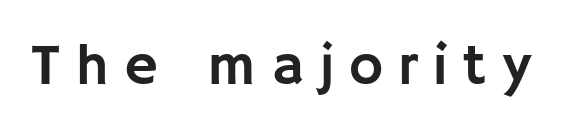
The image shows 58 px sans-serif type, upright; set unusually wide letter spacing (+0.26 em), not underlined; low stroke contrast and a large x-height.
